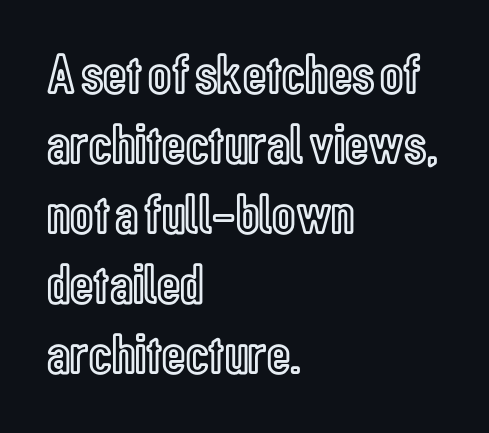
Beneath every word, the page is bare. Do the letters lean? They stand straight. The line texture is even and compact thanks to regular tracking. Notice how the passage keeps a crisp vertical edge on the left only. Each letter keeps its own natural width here, so spacing adapts to shape.
